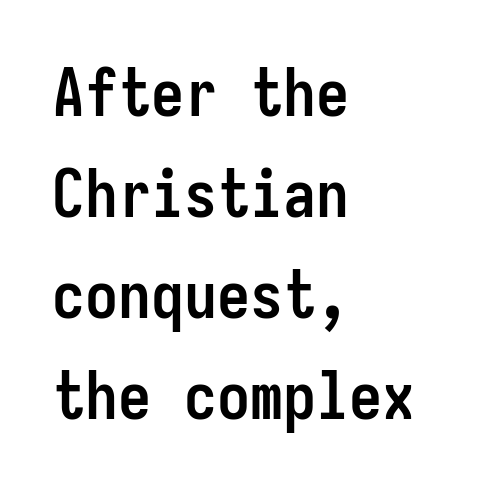
Q: Is the text bold? A: Yes.
Q: Is the text italic (slanted)? A: No, it is upright.
Q: Is the typeface a serif or a sans-serif typeface? A: Sans-serif.
Q: Is the text underlined? A: No.
Q: How is the paragraph aligned? A: Left-aligned.
Q: Is the spacing between letters normal or unusually wide? A: Normal.
Q: Is the spacing between lines tight, normal or loose? A: Normal.
Q: Width (condensed, normal, or wide)? A: Condensed.
Q: Stroke contrast? A: Low.
Q: x-height? A: Medium.
Q: Monospaced? A: Yes.
